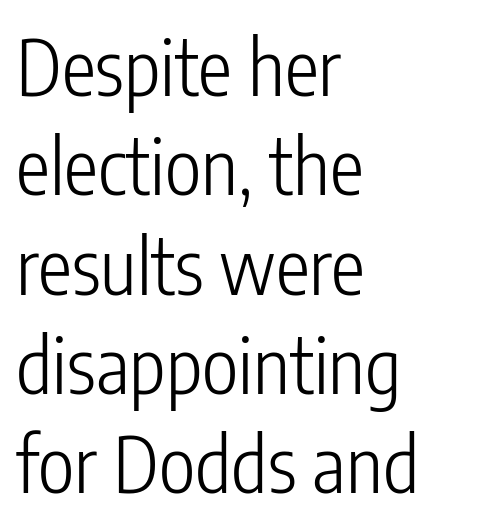
Q: Is the text bold? A: No.
Q: Is the text italic (slanted)? A: No, it is upright.
Q: Is the typeface a serif or a sans-serif typeface? A: Sans-serif.
Q: Is the text underlined? A: No.
Q: How is the paragraph aligned? A: Left-aligned.
Q: Is the spacing between letters normal or unusually wide? A: Normal.
Q: Is the spacing between lines tight, normal or loose? A: Normal.
Q: Width (condensed, normal, or wide)? A: Condensed.
Q: Stroke contrast? A: Low.
Q: x-height? A: Medium.
Q: Monospaced? A: No.
